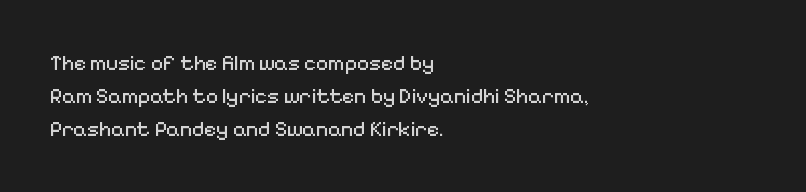
No italicization has been applied; the sample stays upright. This rendering features lettering with no underline. Summary of weight: not heavy and not bold. The typesetter chose a ragged-right arrangement here. The vertical gap from one line to the next is medium.
